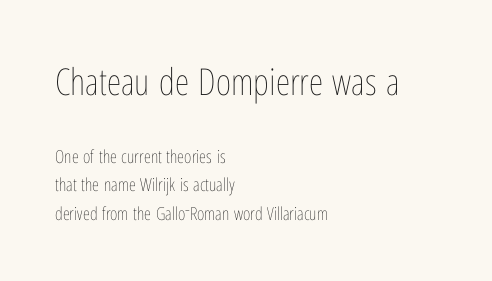
There is no visible air inserted between adjacent glyphs. Line spacing here is normal. The designer gave the opening block more size than the closing block. Descenders hang freely into open space.
